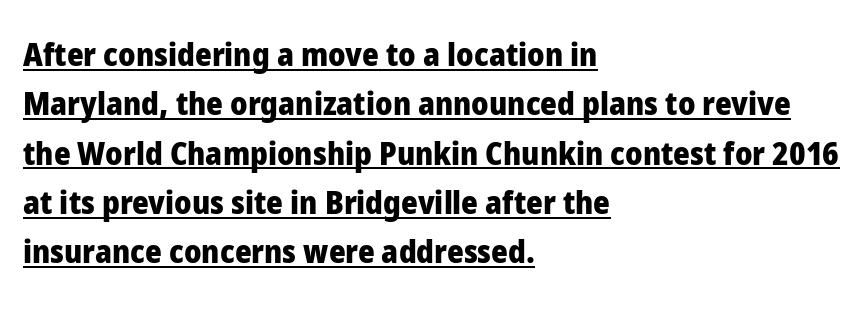
One glance says typical: line gaps are just what's usual. The passage shown is emphatically bold. Students, note that the glyphs here touch the page at normal intervals. Students, observe the line beneath the letters — that is underlining. The type family on display is of the sans-serif kind. Looks like regular typesetting: each glyph gets only the width it needs.
